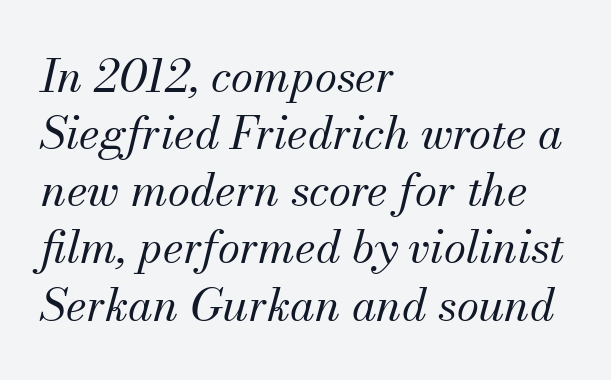
{"serif": "yes", "italic": "yes", "lean": "right", "slant_degrees": 13, "bold": "no", "weight": "regular", "width": "normal", "stroke_contrast": "medium", "x_height": "small", "monospaced": "no", "underline": "no", "align": "left", "line_spacing": "normal", "line_spacing_ratio": 1.27, "letter_spacing": "normal", "letter_spacing_em": 0.0, "glyph_px": 45}
